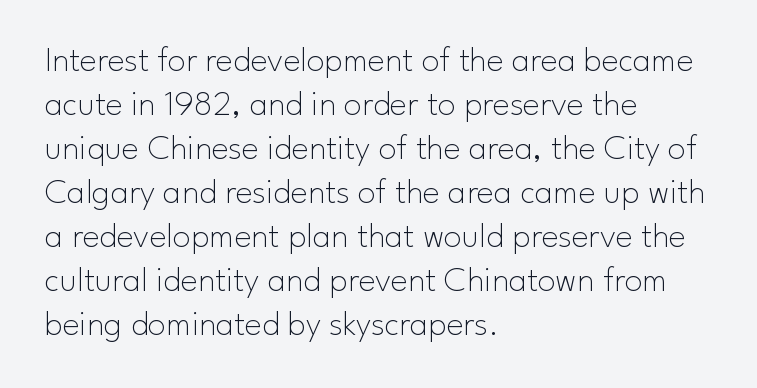
{"serif": "no", "italic": "no", "bold": "no", "weight": "thin", "width": "normal", "stroke_contrast": "low", "x_height": "small", "monospaced": "no", "underline": "no", "align": "left", "line_spacing_ratio": 1.22, "letter_spacing": "normal", "letter_spacing_em": 0.0, "glyph_px": 36}
